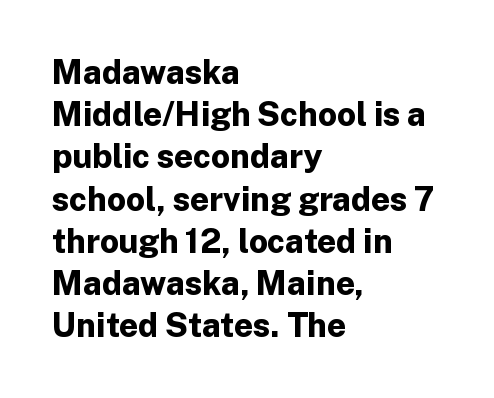
Q: Is the text bold? A: Yes.
Q: Is the text italic (slanted)? A: No, it is upright.
Q: Is the typeface a serif or a sans-serif typeface? A: Sans-serif.
Q: Is the text underlined? A: No.
Q: How is the paragraph aligned? A: Left-aligned.
Q: Is the spacing between letters normal or unusually wide? A: Normal.
Q: Is the spacing between lines tight, normal or loose? A: Normal.
Q: Width (condensed, normal, or wide)? A: Normal.
Q: Stroke contrast? A: Low.
Q: x-height? A: Medium.
Q: Monospaced? A: No.
